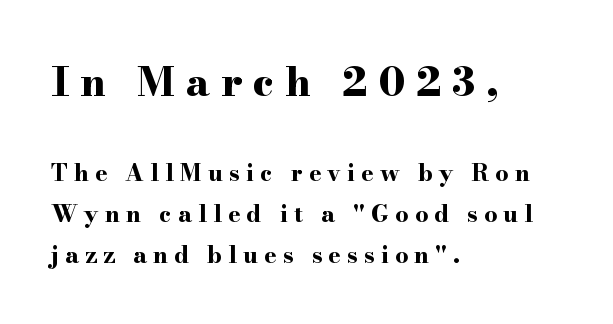
These lines are rendered in a variable-pitch font. Characters remain perfectly vertical along every line. Look at the stroke-to-counter ratio: heavy, a bold. This layout puts the oversized block above and the modest block below.
